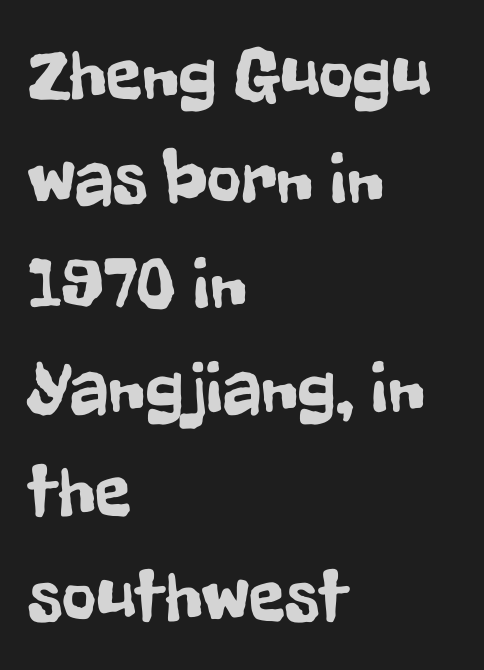
Q: Is the text italic (slanted)? A: No, it is upright.
Q: Is the typeface a serif or a sans-serif typeface? A: Sans-serif.
Q: Is the text underlined? A: No.
Q: How is the paragraph aligned? A: Left-aligned.
Q: Is the spacing between letters normal or unusually wide? A: Normal.
Q: Is the spacing between lines tight, normal or loose? A: Normal.
Q: Width (condensed, normal, or wide)? A: Condensed.
Q: Stroke contrast? A: Low.
Q: x-height? A: Medium.
Q: Monospaced? A: No.
